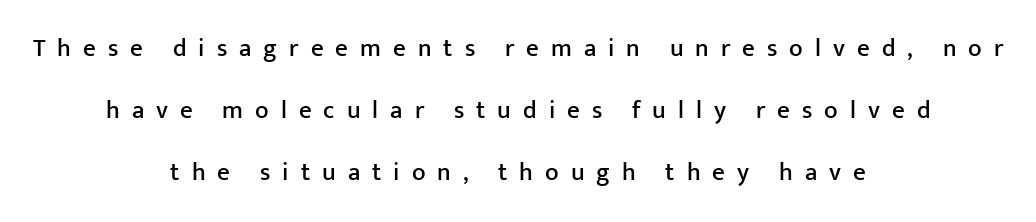
{"italic": "no", "underline": "no", "align": "center", "line_spacing": "loose", "line_spacing_ratio": 2.49, "letter_spacing": "wide", "letter_spacing_em": 0.48, "glyph_px": 25}
